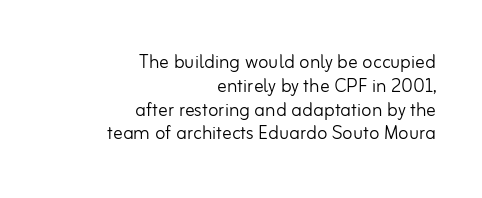
Is there much room between lines? No — they nearly touch. Characters follow at the spacing the type designer built in. Rendered with straight, roman letterforms. Is this a heavy cut? Hardly; it is regular or lighter. The specimen omits any rule beneath the text block's lines. The passage is arranged like a letterhead date or caption credit — flush right.
